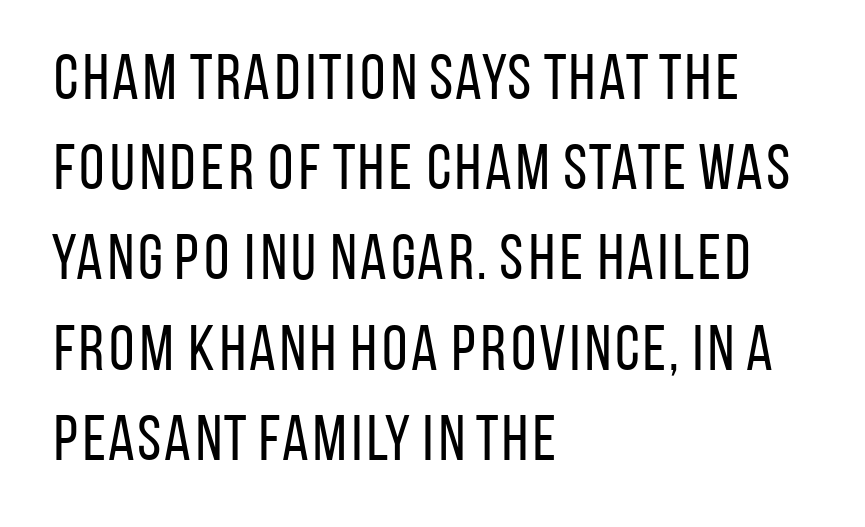
The words here are not underlined. No feet cap the strokes, marking this as sans-serif type. Ordinary non-slanted type is in use. Short and long lines alike share a common starting point at left. Students, observe: this is what conventionally led text looks like. Character widths vary here, with narrow letters taking less room than wide ones.
